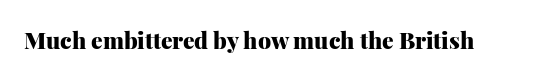
Q: Is the text bold? A: Yes.
Q: Is the text italic (slanted)? A: No, it is upright.
Q: Is the text underlined? A: No.
Q: Is the spacing between letters normal or unusually wide? A: Normal.
